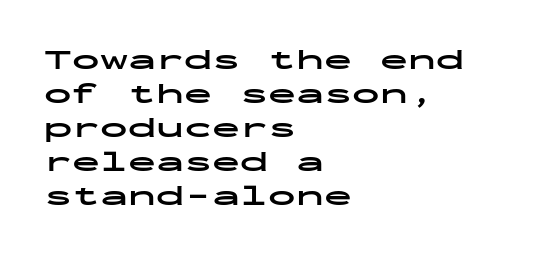
{"serif": "no", "italic": "no", "bold": "yes", "weight": "bold", "width": "wide", "stroke_contrast": "low", "x_height": "medium", "monospaced": "yes", "underline": "no", "align": "left", "line_spacing_ratio": 1.21, "letter_spacing": "normal", "letter_spacing_em": 0.0, "glyph_px": 28}
